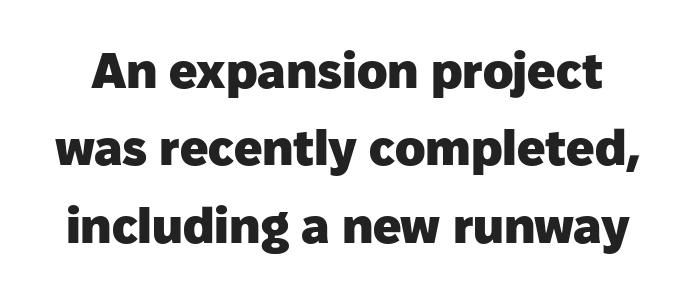
The image shows 50 px heavy sans-serif type, upright; set normal line spacing (1.55x), normal letter spacing, not underlined; low stroke contrast and a medium x-height.
